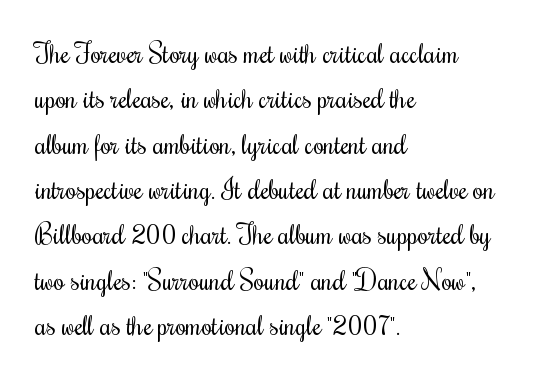
Q: Is the text bold? A: No.
Q: Is the text italic (slanted)? A: Yes.
Q: Is the text underlined? A: No.
Q: How is the paragraph aligned? A: Left-aligned.
Q: Is the spacing between letters normal or unusually wide? A: Normal.
Q: Is the spacing between lines tight, normal or loose? A: Normal.
